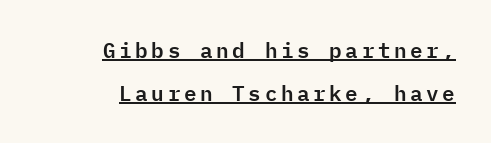
The image shows 21 px text type, upright; set right-aligned, loose line spacing (2.03x), underlined.
